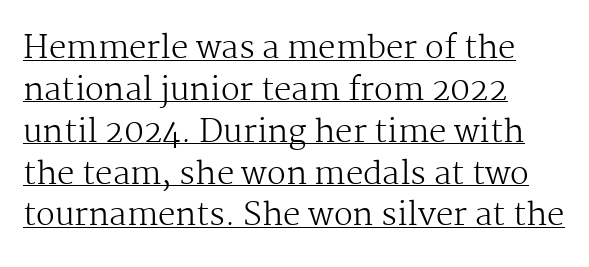
Leading matches the norm, producing a regular column. The passage shown has conventional tracking throughout. You can tell from the footed stems that serif type was used. A student would call this left alignment; a typographer would say flush left, rag right. Each line of the rendering has a horizontal stroke beneath the glyphs.
